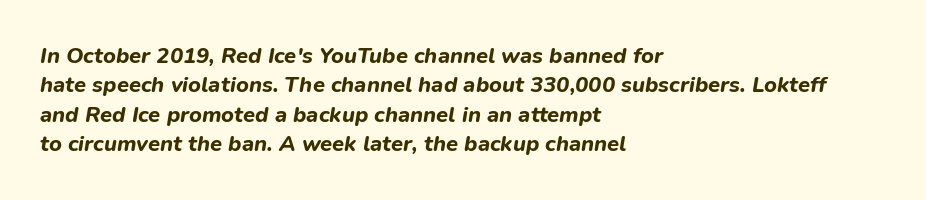
Q: Is the text bold? A: Yes.
Q: Is the text italic (slanted)? A: Yes, it leans right by about 9 degrees.
Q: Is the text underlined? A: No.
Q: How is the paragraph aligned? A: Left-aligned.
Q: Is the spacing between letters normal or unusually wide? A: Normal.
Q: Is the spacing between lines tight, normal or loose? A: Normal.
